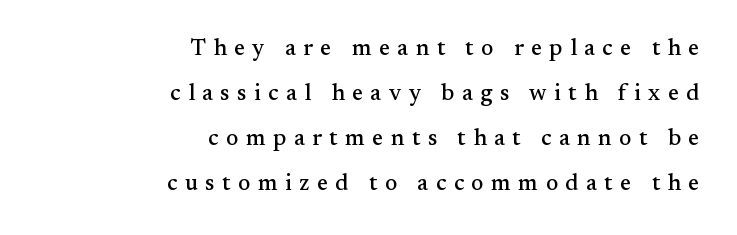
{"italic": "no", "underline": "no", "align": "right", "line_spacing": "loose", "line_spacing_ratio": 1.95, "letter_spacing": "wide", "letter_spacing_em": 0.33, "glyph_px": 23}
